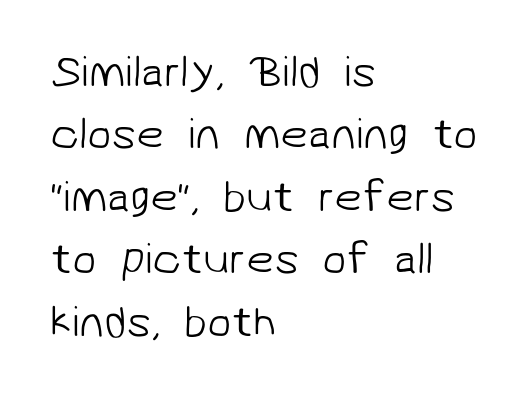
{"serif": "no", "bold": "no", "weight": "light", "width": "normal", "stroke_contrast": "low", "x_height": "medium", "monospaced": "no", "underline": "no", "align": "left", "line_spacing": "normal", "line_spacing_ratio": 1.42, "letter_spacing": "normal", "letter_spacing_em": 0.0, "glyph_px": 44}
